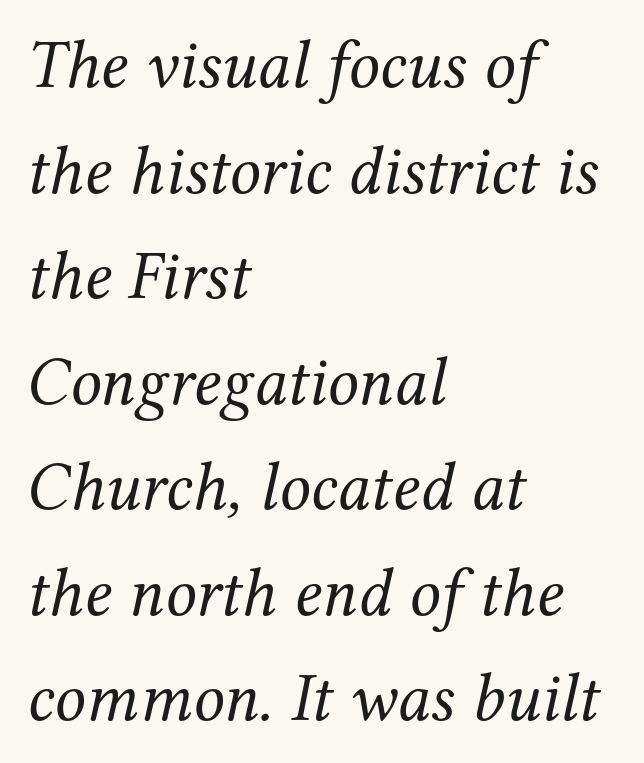
The image shows 69 px regular-weight serif type, italic (leaning right); set left-aligned, normal line spacing (1.53x), normal letter spacing, not underlined; medium stroke contrast and a medium x-height.
